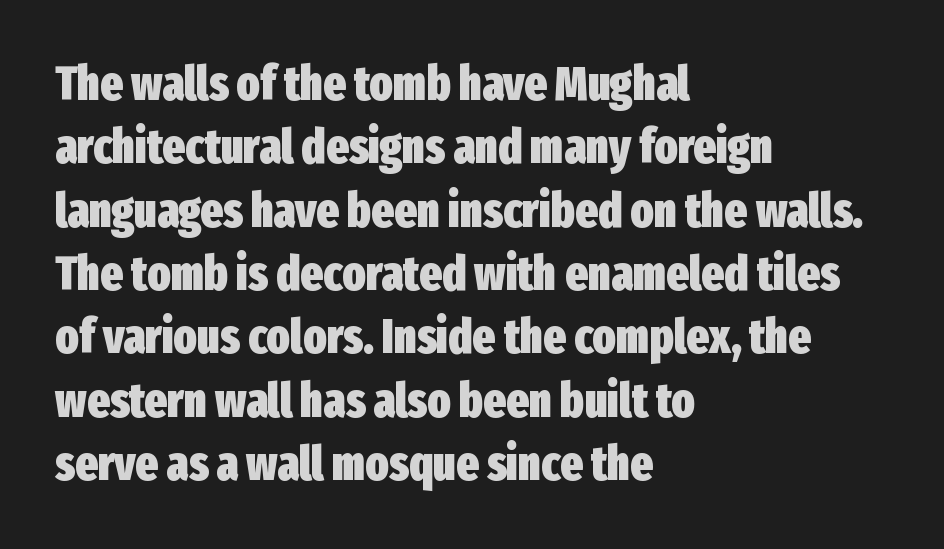
Decoration check: the copy has no underline. These lines are rendered in a variable-pitch font. Alignment: flush left. In terms of posture, this sample is upright. This sample uses a sans-serif face. Set as a true bold cut, around the 700 mark.
